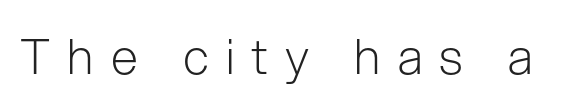
The letterforms stand isolated, each surrounded by extra space. You could not count columns in this text — the font is proportionally spaced. When letters stand straight like this, we call the style roman or upright. Check where the strokes stop: nothing finishes them off — pure sans. Honestly, there is no underline to notice here at all.
